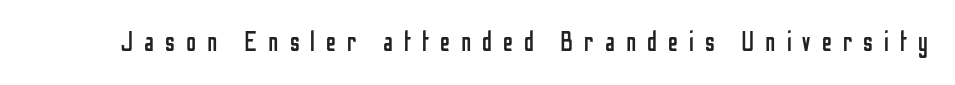
Q: Is the text bold? A: No.
Q: Is the text italic (slanted)? A: No, it is upright.
Q: Is the text underlined? A: No.
Q: Is the spacing between letters normal or unusually wide? A: Unusually wide.
